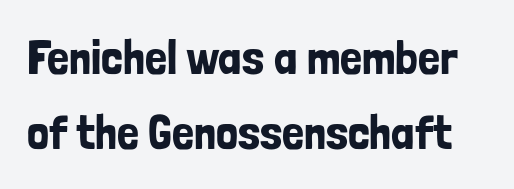
The line texture is even and compact thanks to regular tracking. Each letter keeps its own natural width here, so spacing adapts to shape. You can tell from the bare stems that sans-serif type was used. The designer left line spacing at the default. The lettering stays uniformly vertical, giving the passage a roman look. Clear beneath every line of the passage.
